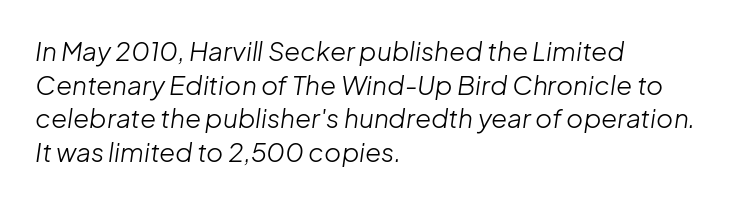
{"italic": "yes", "lean": "right", "slant_degrees": 8, "bold": "no", "underline": "no", "align": "left", "line_spacing": "normal", "line_spacing_ratio": 1.29, "letter_spacing": "normal", "letter_spacing_em": 0.0, "glyph_px": 26}
